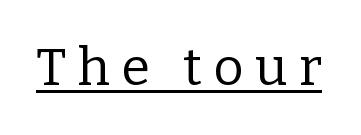
The image shows 52 px regular-weight serif type, upright; set unusually wide letter spacing (+0.22 em), underlined; low stroke contrast and a medium x-height.
